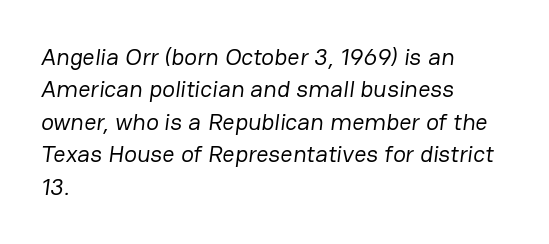
{"bold": "no", "underline": "no", "align": "left", "line_spacing": "normal", "line_spacing_ratio": 1.35, "letter_spacing": "normal", "letter_spacing_em": 0.0, "glyph_px": 24}
